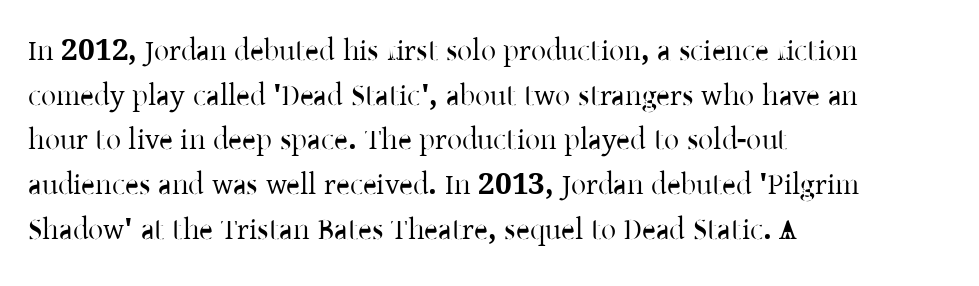
Nobody drew a line under any word here. The lettering holds an erect, upright posture throughout. The rendering uses natural spacing where letterforms have individual widths. A typesetter would call this zero additional tracking. The characters display serif detailing at their extremities.
